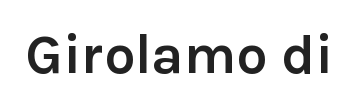
Q: Is the text bold? A: Yes.
Q: Is the text italic (slanted)? A: No, it is upright.
Q: Is the typeface a serif or a sans-serif typeface? A: Sans-serif.
Q: Is the text underlined? A: No.
Q: Is the spacing between letters normal or unusually wide? A: Normal.
Q: Width (condensed, normal, or wide)? A: Normal.
Q: Stroke contrast? A: Low.
Q: x-height? A: Medium.
Q: Monospaced? A: No.
